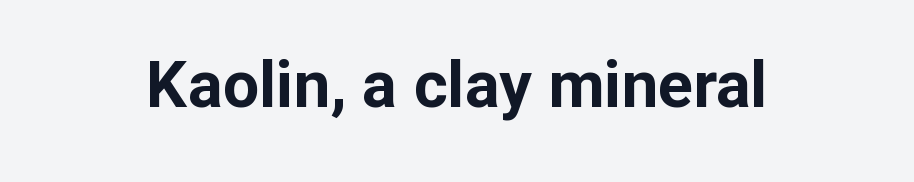
You can tell it's not italic because the verticals are truly vertical. You could not count columns in this text — the font is proportionally spaced. Serif or sans? Sans — the stroke terminals are bare. The rendering uses a bold face; every stroke is thick and dark. One-word summary of the alignment: center. Caption: standard tracking, unaltered.
